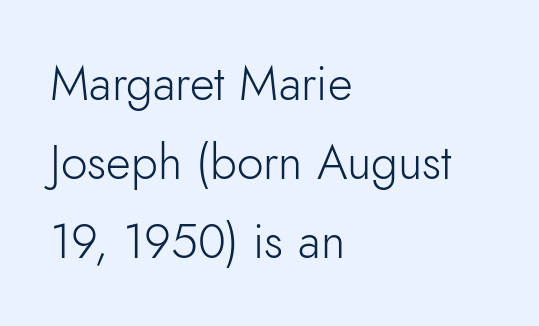
{"serif": "no", "italic": "no", "bold": "no", "weight": "light", "width": "normal", "stroke_contrast": "low", "x_height": "small", "monospaced": "no", "underline": "no", "align": "left", "line_spacing": "normal", "line_spacing_ratio": 1.65, "letter_spacing": "normal", "letter_spacing_em": 0.0, "glyph_px": 48}
